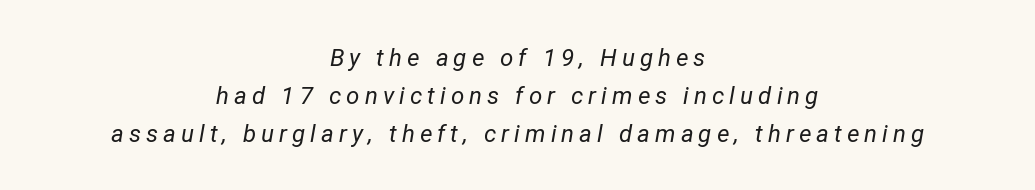
{"italic": "yes", "lean": "right", "slant_degrees": 12, "bold": "no", "underline": "no", "align": "center", "line_spacing": "normal", "line_spacing_ratio": 1.59, "letter_spacing": "wide", "letter_spacing_em": 0.21, "glyph_px": 24}
